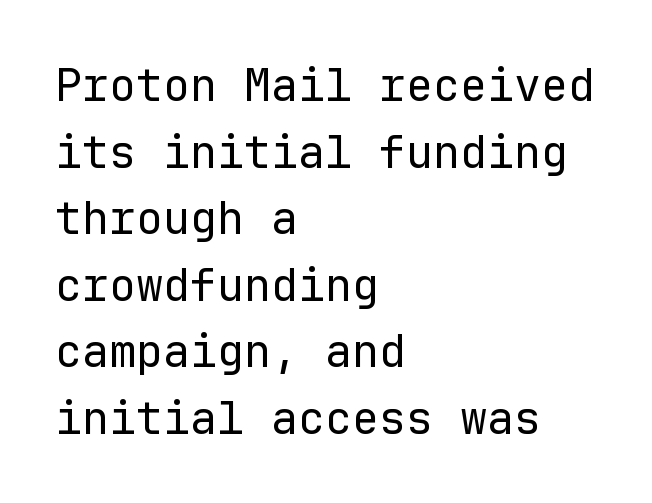
Q: Is the text bold? A: No.
Q: Is the text italic (slanted)? A: No, it is upright.
Q: Is the typeface a serif or a sans-serif typeface? A: Sans-serif.
Q: Is the text underlined? A: No.
Q: How is the paragraph aligned? A: Left-aligned.
Q: Is the spacing between letters normal or unusually wide? A: Normal.
Q: Is the spacing between lines tight, normal or loose? A: Normal.
Q: Width (condensed, normal, or wide)? A: Normal.
Q: Stroke contrast? A: Low.
Q: x-height? A: Medium.
Q: Monospaced? A: Yes.
